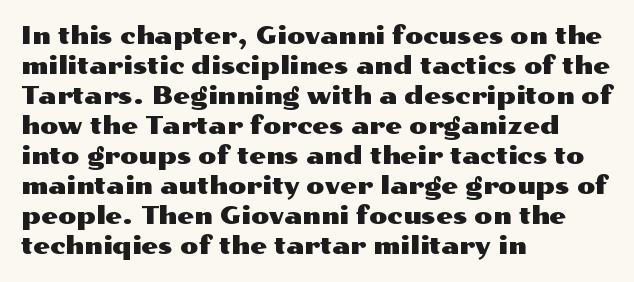
Q: Is the text italic (slanted)? A: No, it is upright.
Q: Is the text underlined? A: No.
Q: How is the paragraph aligned? A: Left-aligned.
Q: Is the spacing between letters normal or unusually wide? A: Normal.
Q: Is the spacing between lines tight, normal or loose? A: Normal.
